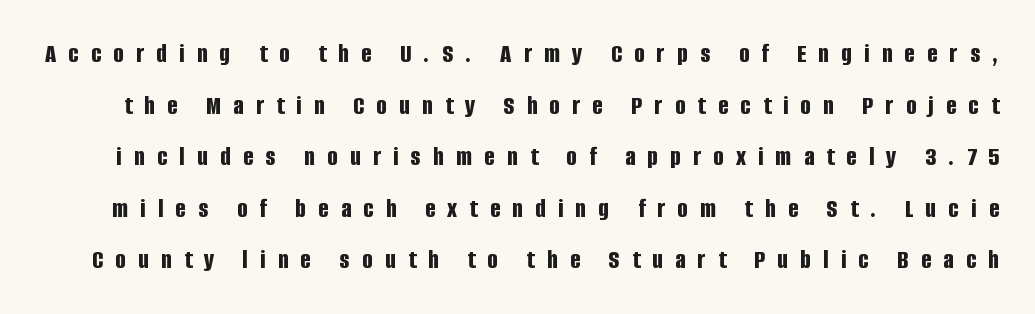
Font category for this specimen: sans-serif. Here the designer chose a conventional face with non-uniform glyph widths. Unlike italic type, these characters show no tilt at all. Observe the wide spacing: letters keep a clear distance from each other.
